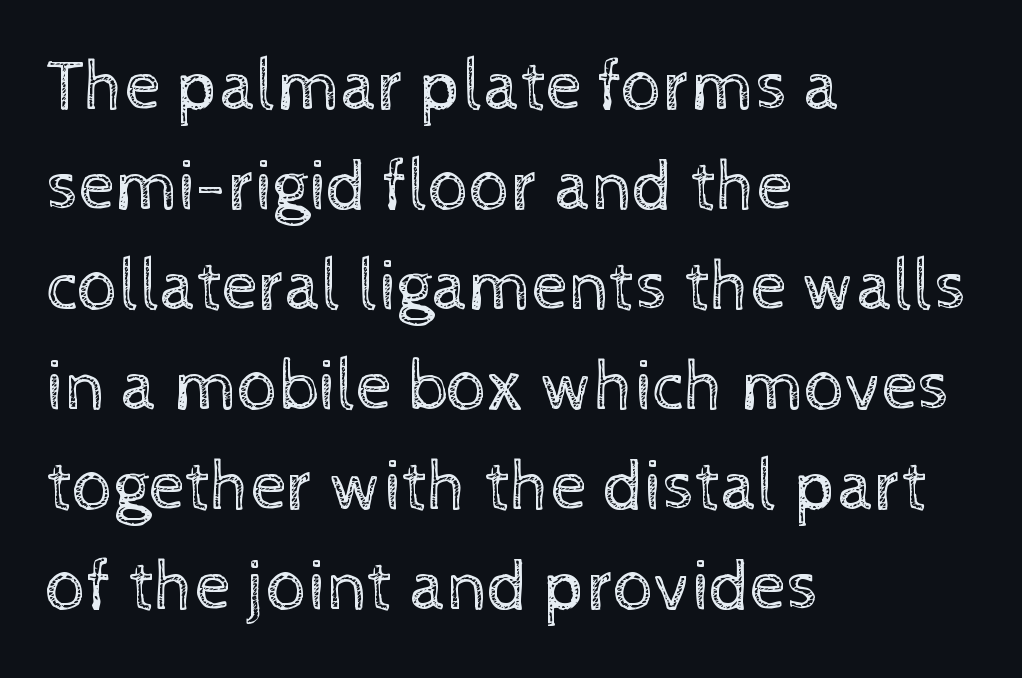
The image shows 72 px regular-weight type, upright; set left-aligned, normal line spacing (1.39x), normal letter spacing, not underlined; a medium x-height.
